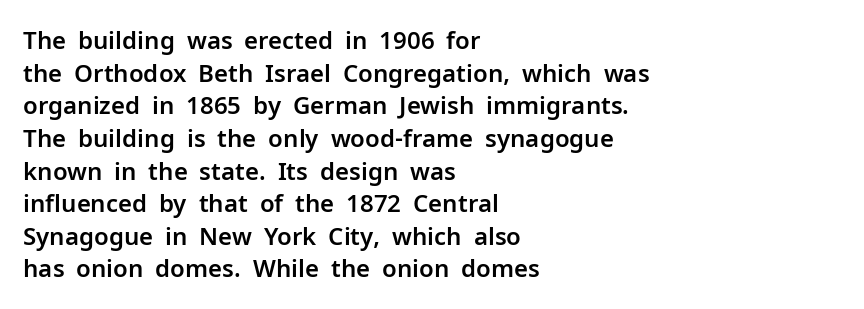
The image shows 24 px text type, upright; set left-aligned, normal line spacing (1.36x), normal letter spacing, not underlined.
